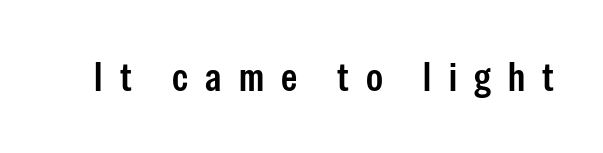
{"serif": "no", "italic": "no", "width": "condensed", "stroke_contrast": "low", "x_height": "medium", "monospaced": "no", "underline": "no", "letter_spacing": "wide", "letter_spacing_em": 0.42, "glyph_px": 41}
